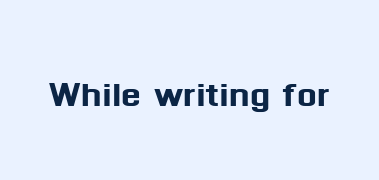
Note the varied advance widths — an 'i' is clearly narrower than an 'm'. Italic? Not at all — the glyphs are vertical. Does the type have serifs? No, each stem ends abruptly. The foot of each line stays bare and open. You could call the tracking neutral — neither tight nor loose.
